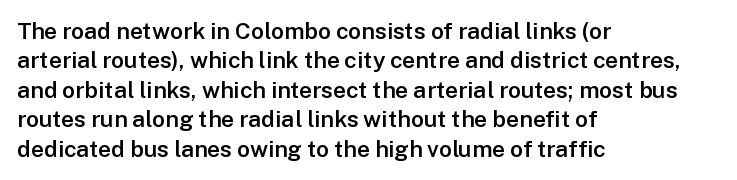
All the whitespace from short lines collects on the right. You could call the tracking neutral — neither tight nor loose. The axis of the letterforms is exactly vertical. Honestly, there is no underline to notice here at all.
